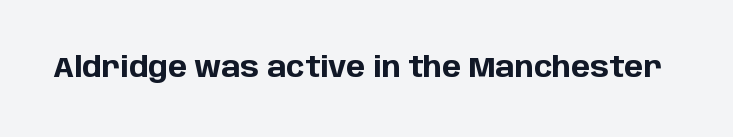
Underlining? Definitely not there. This rendering employs a face without finishing strokes, i.e., a sans-serif. These words are printed bold, with thick strokes throughout. Tracking here is standard; glyphs follow each other at the usual distance. A typesetter would call this proportional, since set widths differ per character. Nope, not italic — everything's standing straight.
